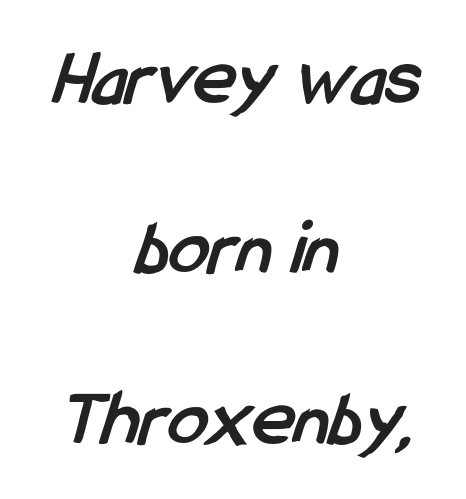
{"serif": "no", "bold": "yes", "weight": "semibold", "width": "condensed", "stroke_contrast": "low", "x_height": "medium", "monospaced": "no", "underline": "no", "align": "center", "line_spacing": "loose", "line_spacing_ratio": 2.13, "letter_spacing": "normal", "letter_spacing_em": 0.0, "glyph_px": 80}
